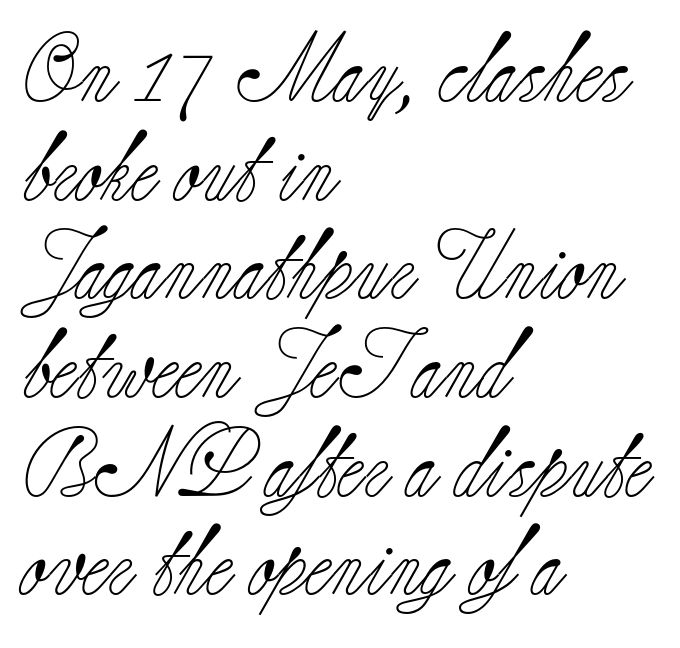
{"serif": "yes", "bold": "no", "weight": "light", "width": "normal", "stroke_contrast": "low", "x_height": "small", "monospaced": "no", "underline": "no", "align": "left", "line_spacing": "normal", "line_spacing_ratio": 1.43, "letter_spacing": "normal", "letter_spacing_em": 0.0, "glyph_px": 69}
